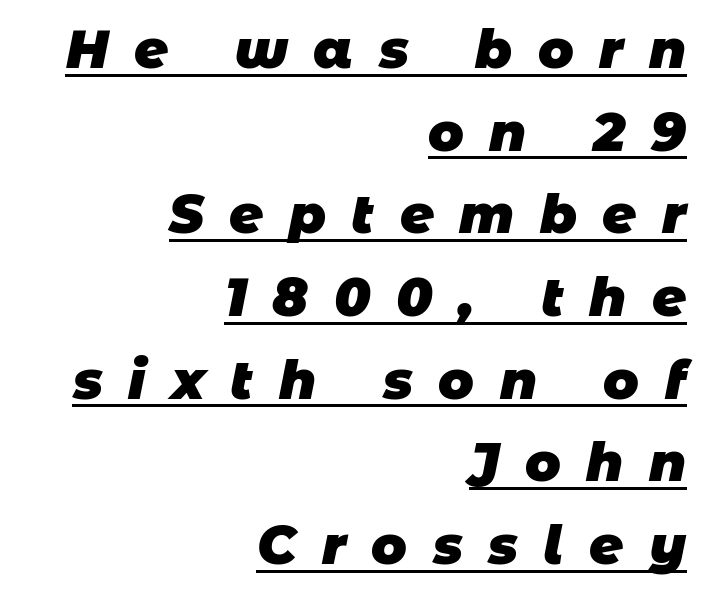
Pretty heavy lettering here — definitely bold. The glyphs are accompanied by a horizontal stroke just below them. Short note: letters widely spaced. Reading down the block, your eye finds every line finishing at a fixed right position.
